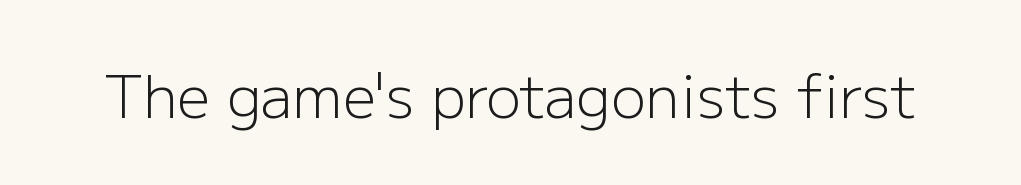
The image shows 58 px light sans-serif type, upright; set normal letter spacing, not underlined; low stroke contrast and a medium x-height.
